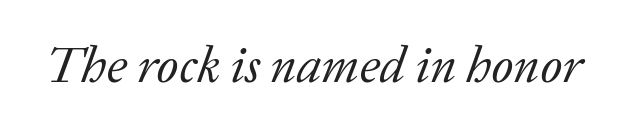
Q: Is the text bold? A: No.
Q: Is the text italic (slanted)? A: Yes, it leans right by about 20 degrees.
Q: Is the typeface a serif or a sans-serif typeface? A: Serif.
Q: Is the text underlined? A: No.
Q: Is the spacing between letters normal or unusually wide? A: Normal.
Q: Width (condensed, normal, or wide)? A: Normal.
Q: Stroke contrast? A: Low.
Q: x-height? A: Medium.
Q: Monospaced? A: No.
